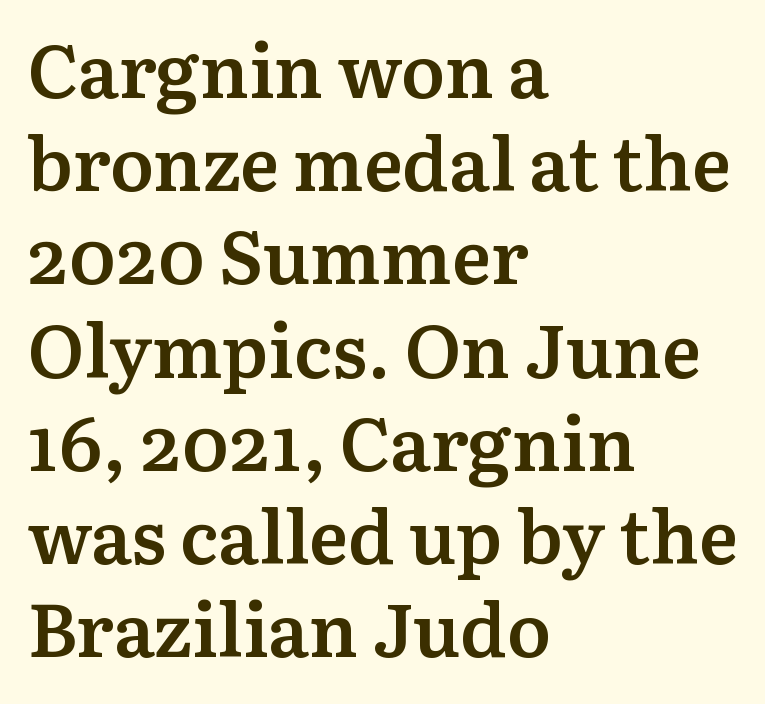
The image shows 74 px semibold serif type, upright; set left-aligned, normal line spacing (1.26x), normal letter spacing, not underlined; medium stroke contrast and a medium x-height.
